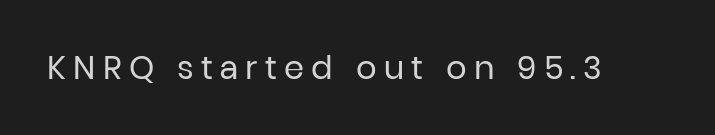
{"serif": "no", "italic": "no", "bold": "no", "weight": "regular", "width": "normal", "stroke_contrast": "low", "x_height": "medium", "monospaced": "no", "underline": "no", "letter_spacing": "wide", "letter_spacing_em": 0.23, "glyph_px": 32}
